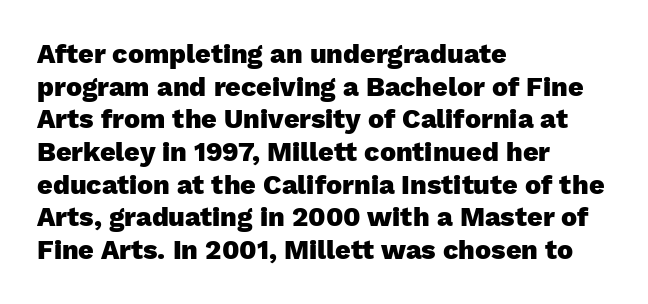
The image shows 27 px bold type, upright; set left-aligned, line spacing 1.21x, normal letter spacing, not underlined.
